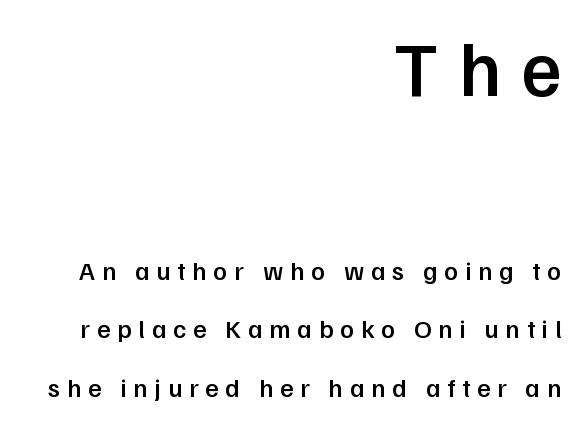
Q: Is the text bold? A: Semi-bold.
Q: Is the text italic (slanted)? A: No, it is upright.
Q: Is the typeface a serif or a sans-serif typeface? A: Sans-serif.
Q: Is the text underlined? A: No.
Q: How is the paragraph aligned? A: Right-aligned.
Q: Is the spacing between letters normal or unusually wide? A: Unusually wide.
Q: Is the spacing between lines tight, normal or loose? A: Loose.
Q: Which block of text is set in a larger size, the first (top) or the second (bottom)? A: The first (top) one.
Q: Width (condensed, normal, or wide)? A: Normal.
Q: Stroke contrast? A: Low.
Q: x-height? A: Medium.
Q: Monospaced? A: No.
